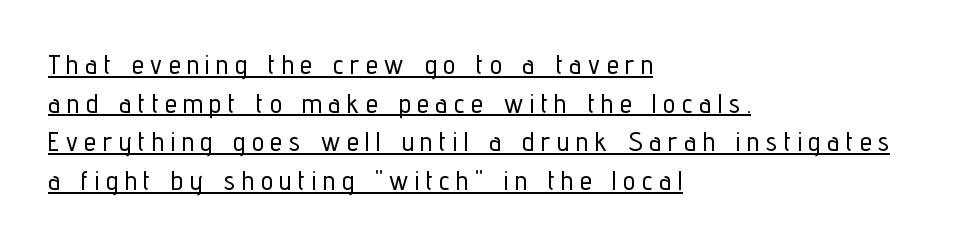
The lines in this sample share a left origin and differ only in where they stop. These lines sit exactly where default settings would place them. The glyphs are accompanied by a horizontal stroke just below them. These lines have a slow, spaced-out rhythm from letter to letter. A typesetter would mark this as roman, not italic.
